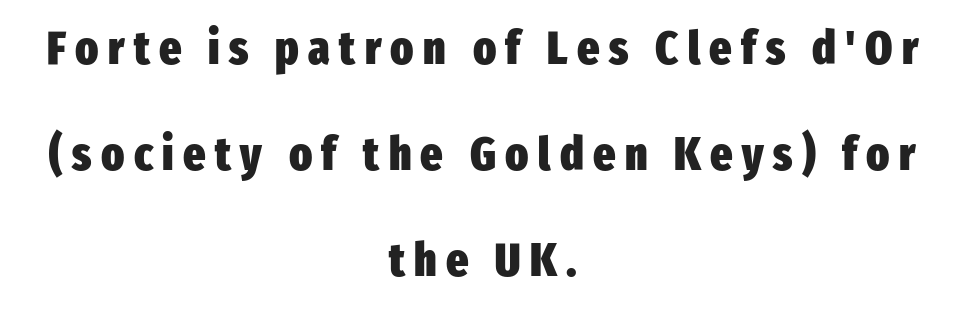
Q: Is the text bold? A: Yes.
Q: Is the text italic (slanted)? A: No, it is upright.
Q: Is the typeface a serif or a sans-serif typeface? A: Sans-serif.
Q: Is the text underlined? A: No.
Q: How is the paragraph aligned? A: Centered.
Q: Is the spacing between letters normal or unusually wide? A: Unusually wide.
Q: Is the spacing between lines tight, normal or loose? A: Loose.
Q: Width (condensed, normal, or wide)? A: Condensed.
Q: Stroke contrast? A: Low.
Q: x-height? A: Medium.
Q: Monospaced? A: No.
